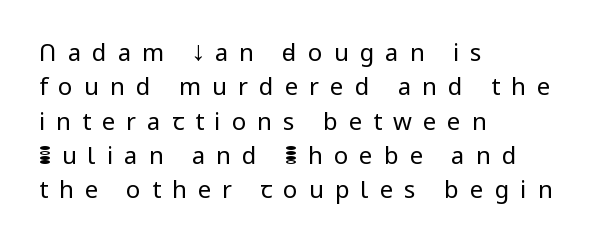
The passage shown is not bold in any degree. The specimen omits any rule beneath the text block's lines. Observe the wide spacing: letters keep a clear distance from each other. The leading is moderate, giving the passage an even texture.
